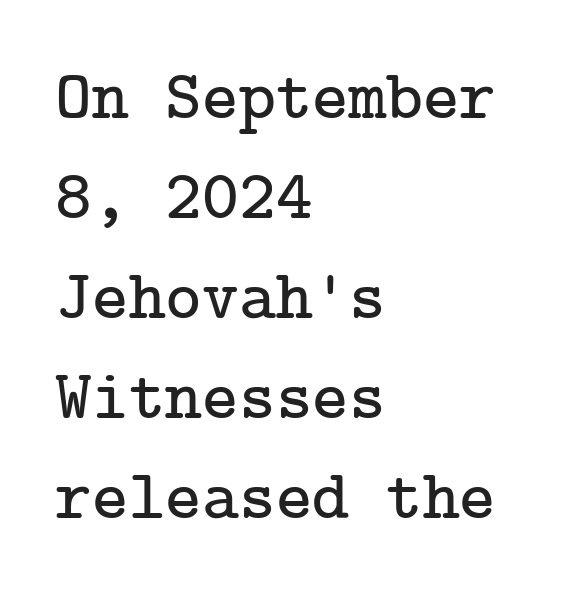
Q: Is the text italic (slanted)? A: No, it is upright.
Q: Is the typeface a serif or a sans-serif typeface? A: Serif.
Q: Is the text underlined? A: No.
Q: How is the paragraph aligned? A: Left-aligned.
Q: Is the spacing between letters normal or unusually wide? A: Normal.
Q: Is the spacing between lines tight, normal or loose? A: Normal.
Q: Width (condensed, normal, or wide)? A: Normal.
Q: Stroke contrast? A: Low.
Q: x-height? A: Medium.
